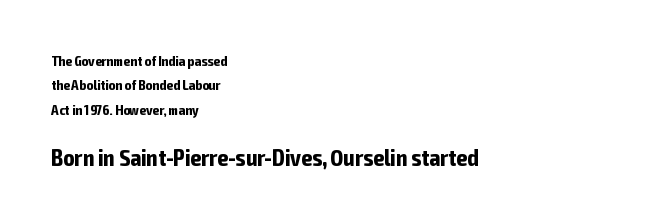
The image shows 23 px bold type, upright; set left-aligned, line spacing 1.74x, normal letter spacing, not underlined; the second (bottom) block is 1.64x larger.
